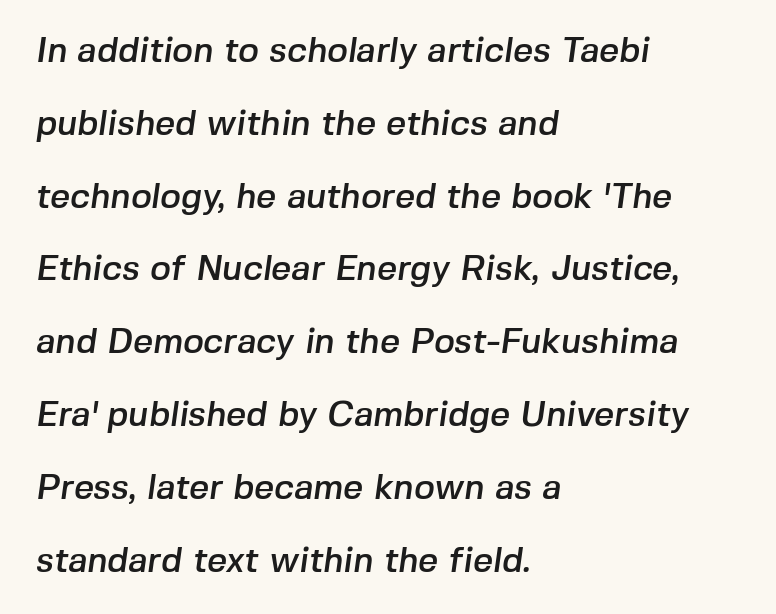
Quick note: interline space is abundant. Plain, unruled lines of type. Does extra space separate the letters? No, they use regular spacing. Check where the strokes stop: nothing finishes them off — pure sans.
